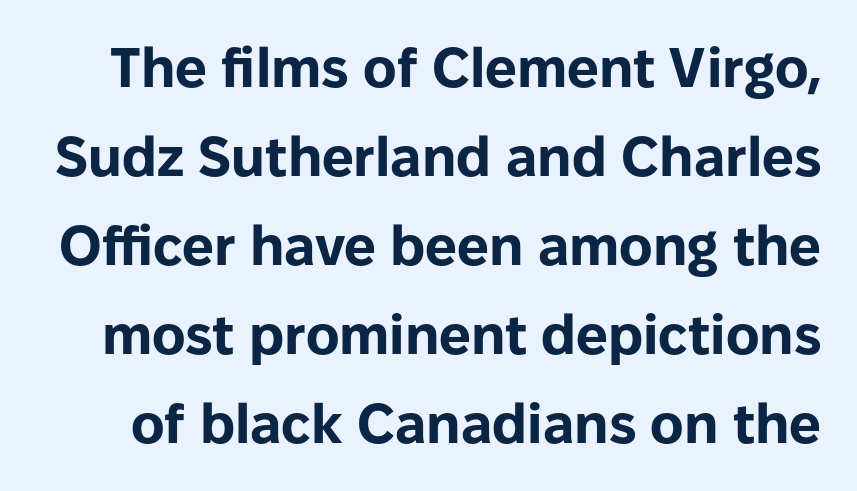
The image shows 56 px bold sans-serif type, upright; set normal line spacing (1.59x), normal letter spacing, not underlined; low stroke contrast and a medium x-height.
